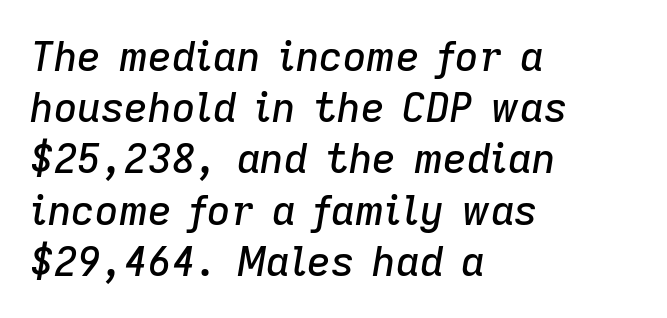
The image shows 41 px text type, italic (leaning right); set left-aligned, normal line spacing (1.25x), normal letter spacing, not underlined; low stroke contrast and a medium x-height.
